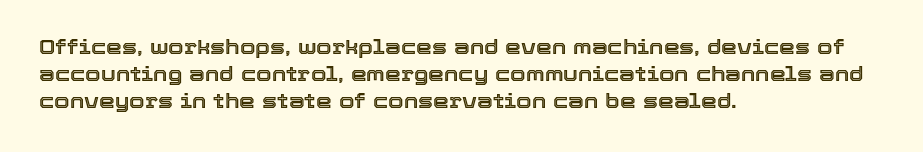
Teacher's note: observe the even left margin — that is flush-left alignment. Letter spacing: default. Every stem runs plumb, perpendicular to the baseline. The baseline area is clear. One glance says typical: line gaps are just what's usual.
